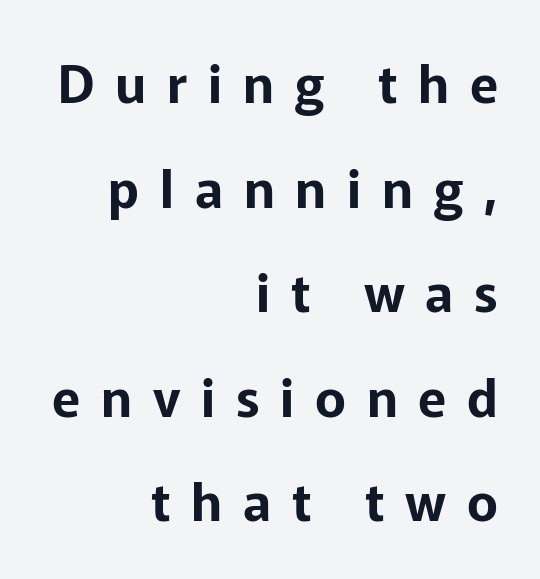
Think of a printed novel: that variable character pitch is what you see here. The paragraph shown leans on its right margin. In terms of posture, this sample is upright. The rendering inserts visible extra space after every character.
